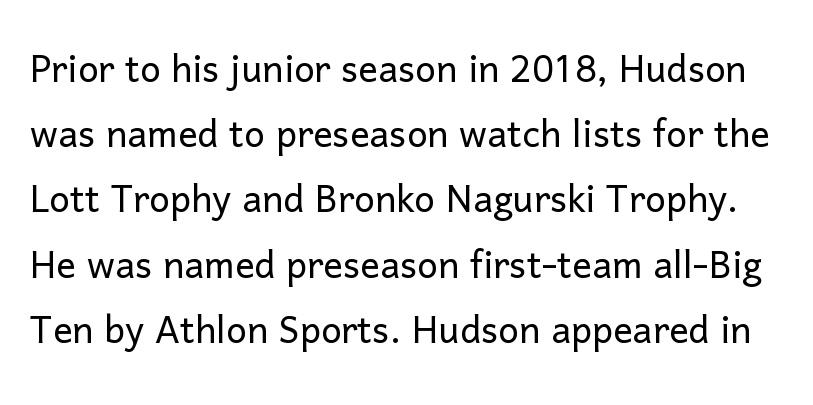
Q: Is the text bold? A: No.
Q: Is the text italic (slanted)? A: No, it is upright.
Q: Is the typeface a serif or a sans-serif typeface? A: Sans-serif.
Q: Is the text underlined? A: No.
Q: Is the spacing between letters normal or unusually wide? A: Normal.
Q: Is the spacing between lines tight, normal or loose? A: Normal.
Q: Width (condensed, normal, or wide)? A: Normal.
Q: Stroke contrast? A: Low.
Q: x-height? A: Medium.
Q: Monospaced? A: No.
